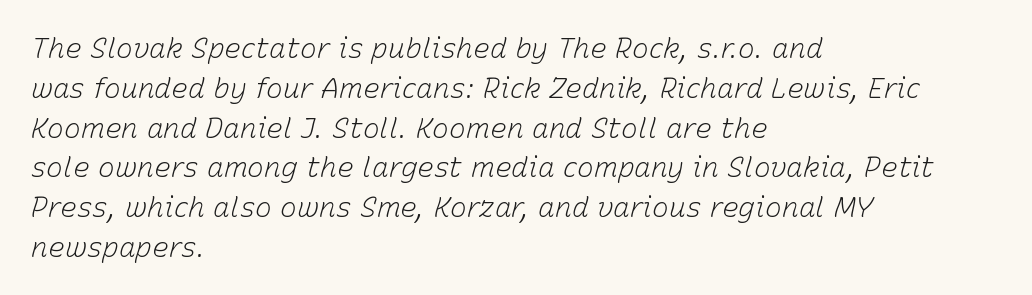
Letters rest on an invisible, unmarked baseline. You could not count columns in this text — the font is proportionally spaced. The rendering applies a slant to the glyphs. Successive baselines arrive at the customary interval.
